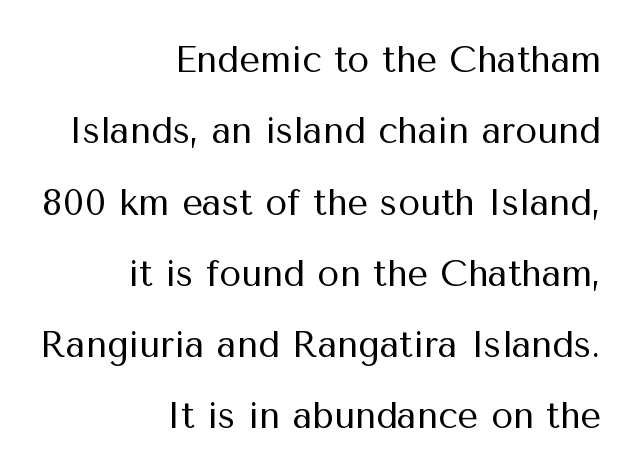
The image shows 36 px regular-weight sans-serif type, upright; set right-aligned, loose line spacing (1.98x), normal letter spacing, not underlined; medium stroke contrast and a medium x-height.
